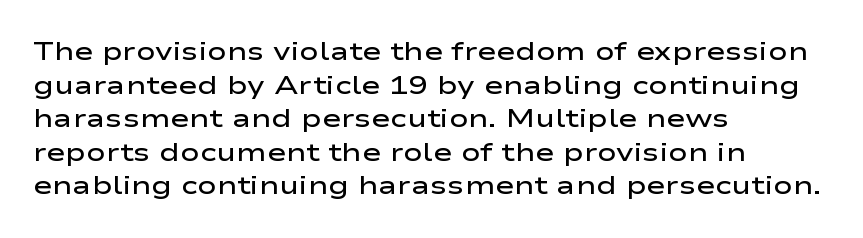
Q: Is the text bold? A: Semi-bold.
Q: Is the text italic (slanted)? A: No, it is upright.
Q: Is the text underlined? A: No.
Q: How is the paragraph aligned? A: Left-aligned.
Q: Is the spacing between letters normal or unusually wide? A: Normal.
Q: Is the spacing between lines tight, normal or loose? A: Normal.
